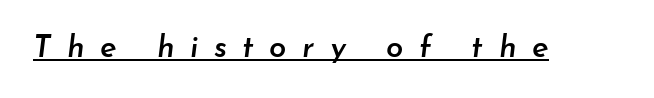
Is the type slanted? Yes — the strokes lean at a clear angle. Students, this is semibold: more ink than regular, less than bold. Glyph-to-glyph distance is far greater than everyday printed text. A rule runs beneath these lines of type. Looks like regular typesetting: each glyph gets only the width it needs.
